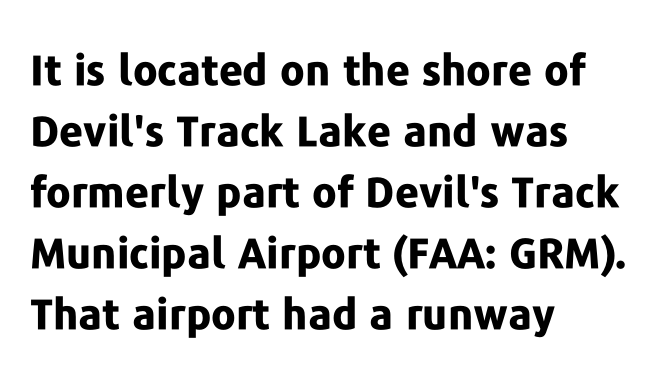
The image shows 42 px bold sans-serif type, upright; set left-aligned, normal line spacing (1.45x), normal letter spacing, not underlined; low stroke contrast and a medium x-height.
